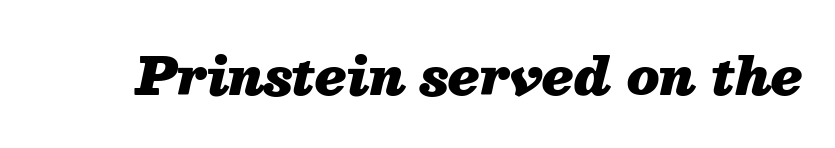
Letter spacing: default. The typesetting leans heavy: a genuine bold. The axis of the letterforms is tilted away from vertical. A typesetter would call this proportional, since set widths differ per character.
